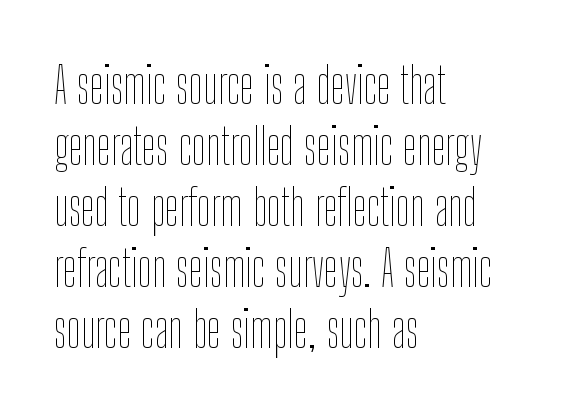
Q: Is the text bold? A: No.
Q: Is the text italic (slanted)? A: No, it is upright.
Q: Is the text underlined? A: No.
Q: How is the paragraph aligned? A: Left-aligned.
Q: Is the spacing between letters normal or unusually wide? A: Normal.
Q: Width (condensed, normal, or wide)? A: Condensed.
Q: Stroke contrast? A: Low.
Q: x-height? A: Medium.
Q: Monospaced? A: No.
